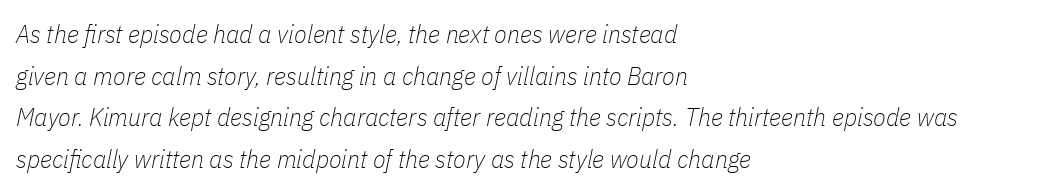
Q: Is the text bold? A: No.
Q: Is the text italic (slanted)? A: Yes, it leans right by about 11 degrees.
Q: Is the text underlined? A: No.
Q: How is the paragraph aligned? A: Left-aligned.
Q: Is the spacing between letters normal or unusually wide? A: Normal.
Q: Is the spacing between lines tight, normal or loose? A: Normal.
